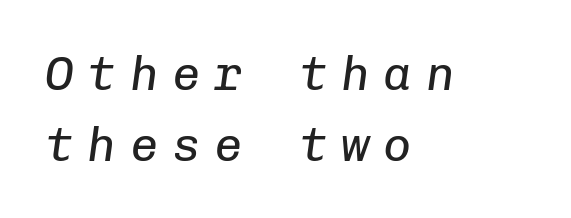
Leading: standard. Look at the tracking — it's clearly loosened, letters drifting apart. No letter is thick-stroked: the sample isn't bold. Anything drawn beneath the words? Only blank space. The text carries the slant typical of an italic or oblique font.
